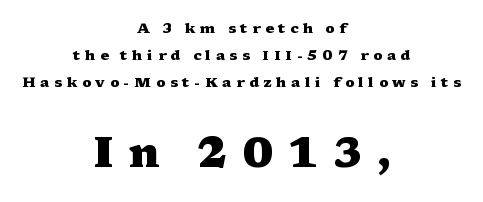
Q: Is the text bold? A: Yes.
Q: Is the text italic (slanted)? A: No, it is upright.
Q: Is the typeface a serif or a sans-serif typeface? A: Serif.
Q: Is the text underlined? A: No.
Q: How is the paragraph aligned? A: Centered.
Q: Is the spacing between letters normal or unusually wide? A: Unusually wide.
Q: Is the spacing between lines tight, normal or loose? A: Loose.
Q: Which block of text is set in a larger size, the first (top) or the second (bottom)? A: The second (bottom) one.
Q: Width (condensed, normal, or wide)? A: Wide.
Q: Stroke contrast? A: Medium.
Q: x-height? A: Medium.
Q: Monospaced? A: No.
